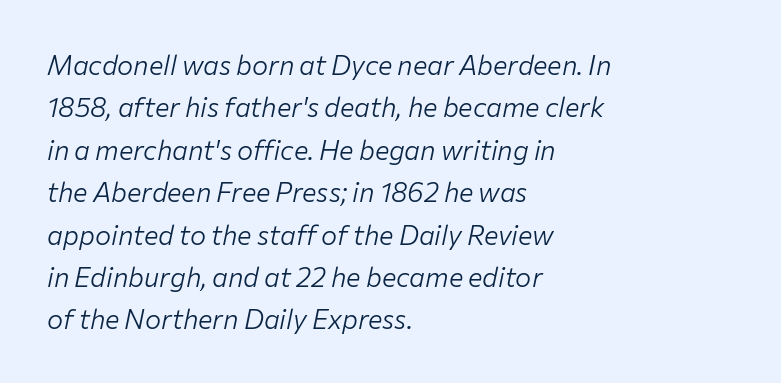
{"italic": "yes", "lean": "right", "slant_degrees": 12, "bold": "no", "underline": "no", "align": "left", "line_spacing": "normal", "line_spacing_ratio": 1.57, "letter_spacing": "normal", "letter_spacing_em": 0.0, "glyph_px": 27}
